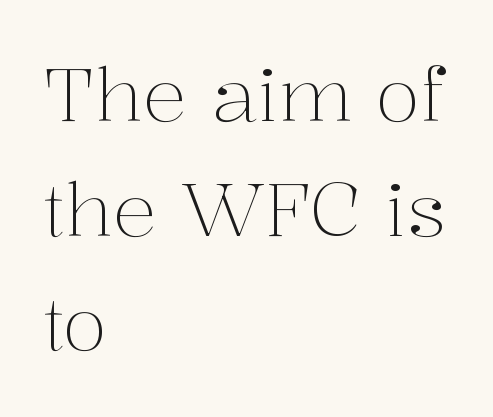
Q: Is the text bold? A: No.
Q: Is the text italic (slanted)? A: No, it is upright.
Q: Is the typeface a serif or a sans-serif typeface? A: Serif.
Q: Is the text underlined? A: No.
Q: How is the paragraph aligned? A: Left-aligned.
Q: Is the spacing between letters normal or unusually wide? A: Normal.
Q: Is the spacing between lines tight, normal or loose? A: Normal.
Q: Width (condensed, normal, or wide)? A: Normal.
Q: Stroke contrast? A: Medium.
Q: x-height? A: Medium.
Q: Monospaced? A: No.
